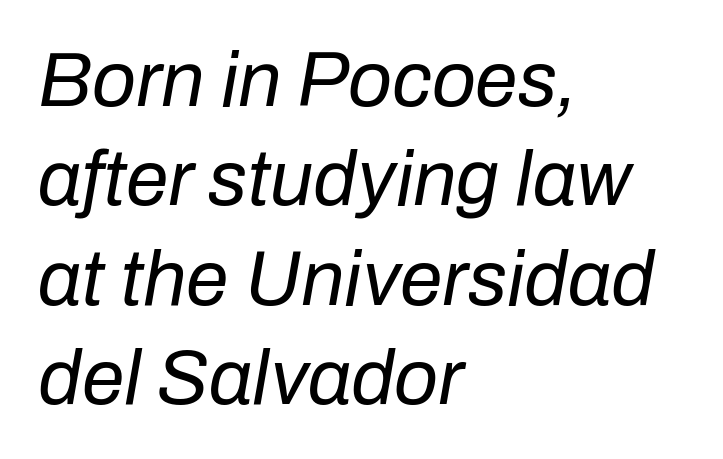
{"italic": "yes", "lean": "right", "slant_degrees": 10, "bold": "no", "weight": "regular", "width": "normal", "stroke_contrast": "low", "x_height": "medium", "monospaced": "no", "underline": "no", "align": "left", "line_spacing": "normal", "line_spacing_ratio": 1.29, "letter_spacing": "normal", "letter_spacing_em": 0.0, "glyph_px": 77}
